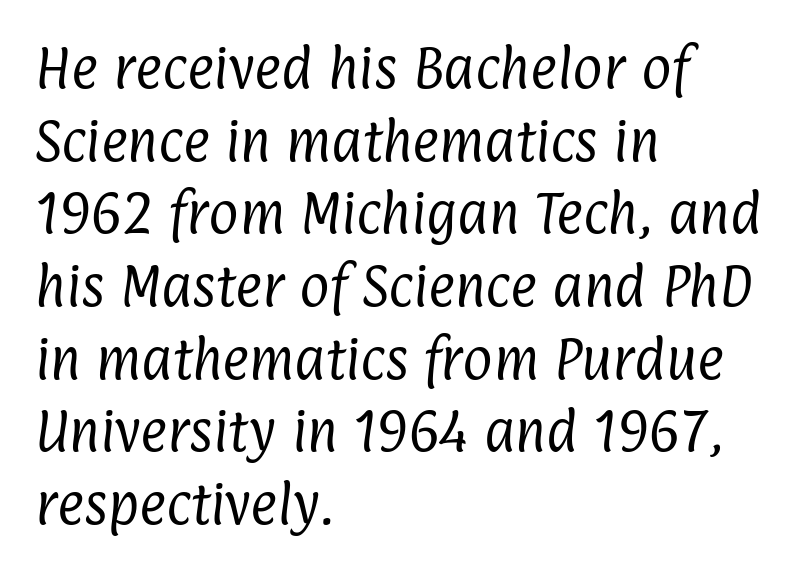
{"serif": "no", "bold": "no", "weight": "regular", "width": "condensed", "stroke_contrast": "low", "x_height": "medium", "monospaced": "no", "underline": "no", "align": "left", "line_spacing": "normal", "line_spacing_ratio": 1.58, "letter_spacing": "normal", "letter_spacing_em": 0.0, "glyph_px": 46}
